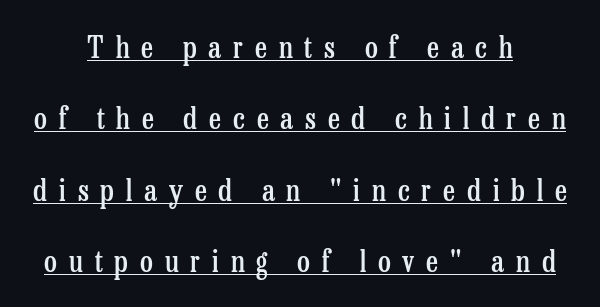
{"serif": "yes", "italic": "no", "bold": "semi", "weight": "semibold", "width": "condensed", "stroke_contrast": "low", "x_height": "medium", "monospaced": "no", "underline": "yes", "line_spacing": "loose", "line_spacing_ratio": 2.46, "letter_spacing": "wide", "letter_spacing_em": 0.41, "glyph_px": 29}
